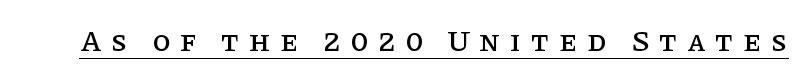
Q: Is the text italic (slanted)? A: No, it is upright.
Q: Is the typeface a serif or a sans-serif typeface? A: Serif.
Q: Is the text underlined? A: Yes.
Q: Is the spacing between letters normal or unusually wide? A: Unusually wide.
Q: Width (condensed, normal, or wide)? A: Normal.
Q: Stroke contrast? A: Low.
Q: x-height? A: Large.
Q: Monospaced? A: No.
